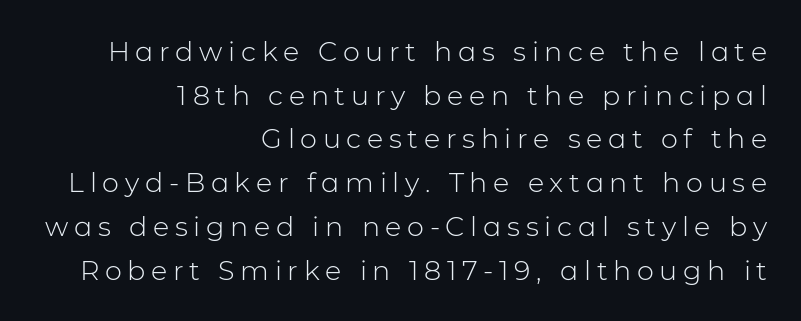
It's the straight-up-and-down kind of type. Stroke thickness stays within the range of a standard reading face or lighter. The tracking jumps out immediately: characters are airy and widely separated. Alignment: flush right.
